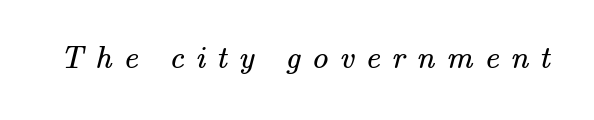
Q: Is the text bold? A: No.
Q: Is the typeface a serif or a sans-serif typeface? A: Serif.
Q: Is the text underlined? A: No.
Q: Is the spacing between letters normal or unusually wide? A: Unusually wide.
Q: Width (condensed, normal, or wide)? A: Normal.
Q: Stroke contrast? A: Medium.
Q: x-height? A: Small.
Q: Monospaced? A: No.
